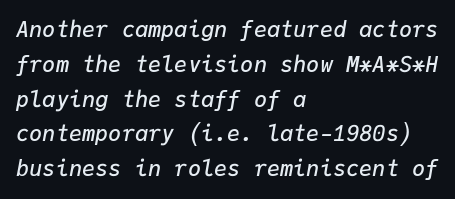
The image shows 22 px text type, italic (leaning right); set left-aligned, normal line spacing (1.58x), normal letter spacing, not underlined.
